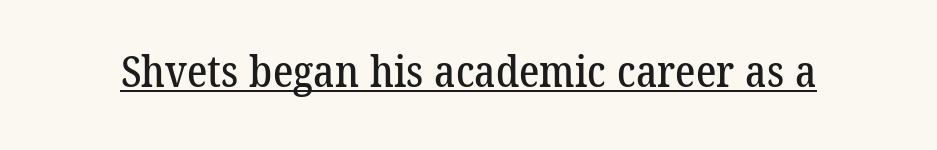
Q: Is the typeface a serif or a sans-serif typeface? A: Serif.
Q: Is the text underlined? A: Yes.
Q: Is the spacing between letters normal or unusually wide? A: Normal.
Q: Width (condensed, normal, or wide)? A: Normal.
Q: Stroke contrast? A: Low.
Q: x-height? A: Medium.
Q: Monospaced? A: No.
